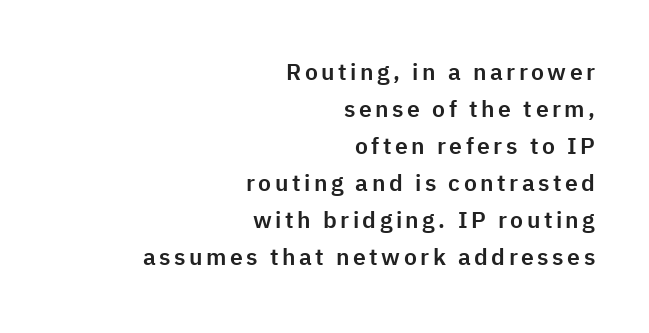
Q: Is the text italic (slanted)? A: No, it is upright.
Q: Is the text underlined? A: No.
Q: How is the paragraph aligned? A: Right-aligned.
Q: Is the spacing between lines tight, normal or loose? A: Normal.
